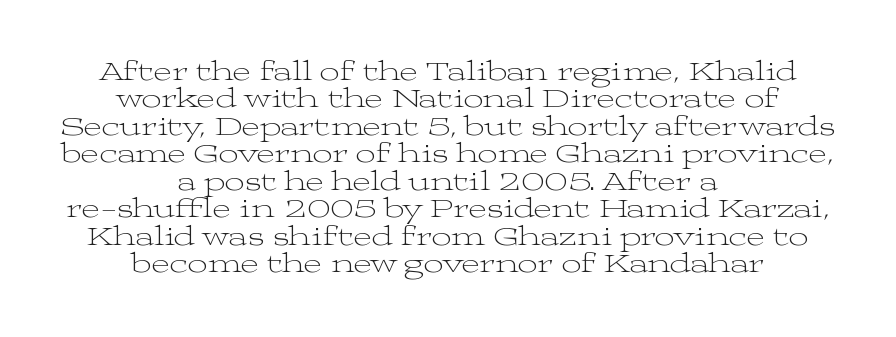
Q: Is the text bold? A: No.
Q: Is the text italic (slanted)? A: No, it is upright.
Q: Is the typeface a serif or a sans-serif typeface? A: Serif.
Q: Is the text underlined? A: No.
Q: How is the paragraph aligned? A: Centered.
Q: Is the spacing between letters normal or unusually wide? A: Normal.
Q: Is the spacing between lines tight, normal or loose? A: Tight.
Q: Width (condensed, normal, or wide)? A: Wide.
Q: Stroke contrast? A: Medium.
Q: x-height? A: Medium.
Q: Monospaced? A: No.
